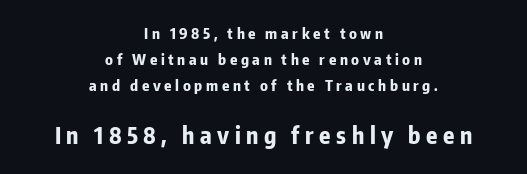
The image shows 23 px bold type, upright; set centered, line spacing 1.75x, unusually wide letter spacing (+0.24 em), not underlined; the second (bottom) block is 1.53x larger.
